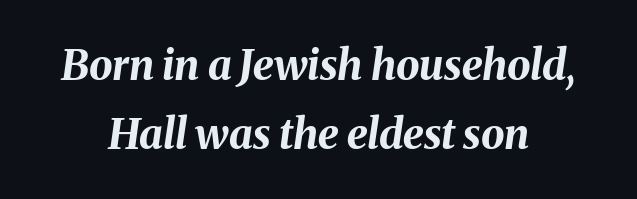
Regular leading. The zone under the glyphs is completely vacant. Horizontally, the lines are justified to the midpoint only. Each word holds together tightly as a unit, with standard inter-letter gaps. You could not count columns in this text — the font is proportionally spaced. Chunky letters — that's bold for sure.
